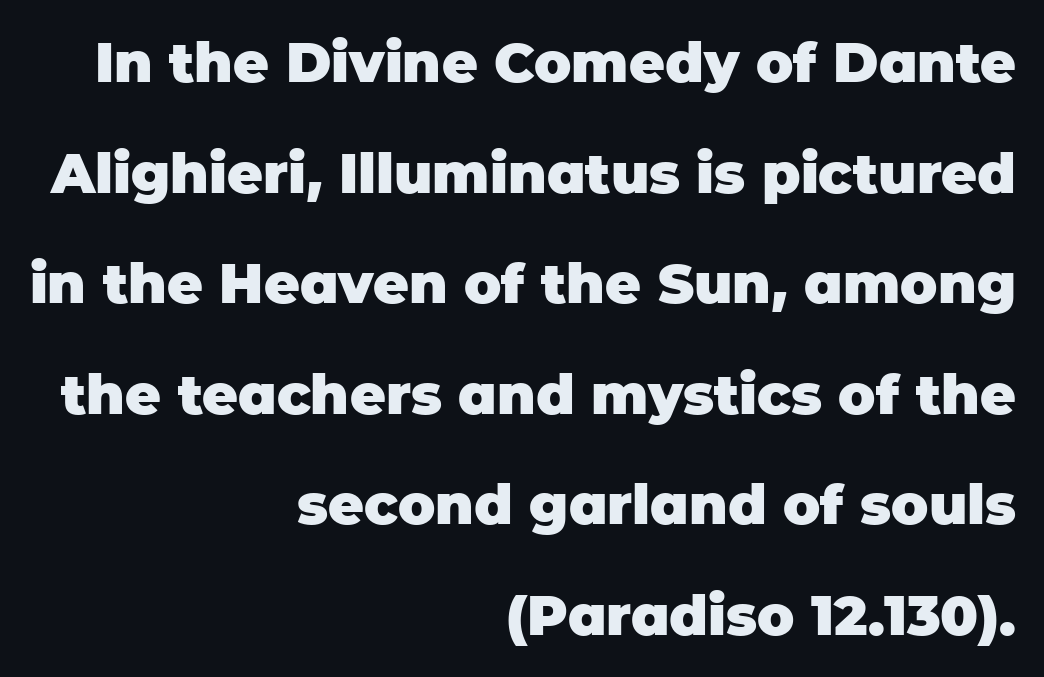
I'd describe the lettering as bold — thick and assertive. Each word holds together tightly as a unit, with standard inter-letter gaps. Each letter's strokes conclude bluntly, with no projecting serifs. Character widths vary here, with narrow letters taking less room than wide ones. Ordinary non-slanted type is in use.
